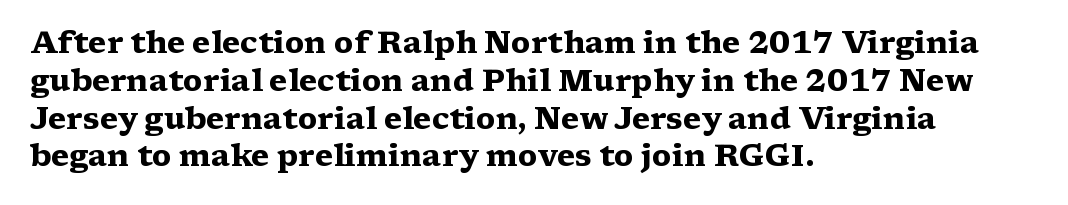
{"serif": "yes", "italic": "no", "bold": "yes", "weight": "heavy", "width": "wide", "stroke_contrast": "medium", "x_height": "medium", "monospaced": "no", "underline": "no", "align": "left", "line_spacing": "normal", "line_spacing_ratio": 1.26, "letter_spacing": "normal", "letter_spacing_em": 0.0, "glyph_px": 30}
